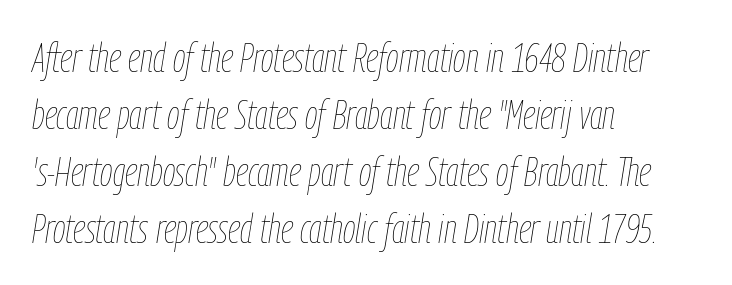
The image shows 41 px thin, condensed type, italic (leaning right); set left-aligned, normal line spacing (1.39x), normal letter spacing, not underlined; low stroke contrast and a medium x-height.
